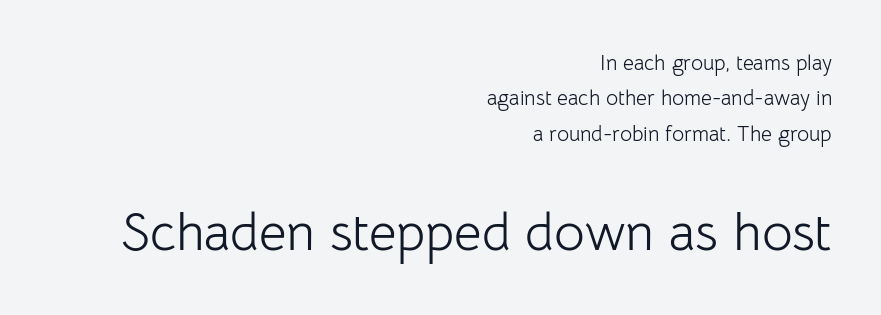
Each new line begins a customary step beneath the previous one. Spacing between characters is what you'd get straight out of the box. The baseline area is clear. The more generous point size was reserved for the lower chunk. The lines in this sample share a right terminus and differ only in where they begin. The rendering uses natural spacing where letterforms have individual widths.
